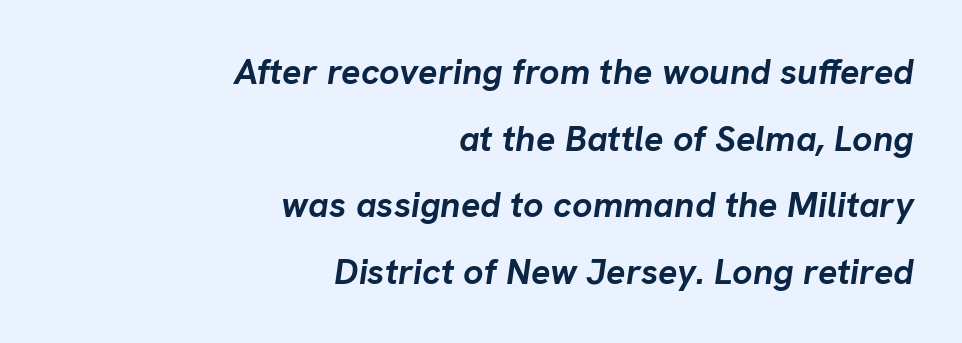
{"italic": "yes", "lean": "right", "slant_degrees": 8, "bold": "yes", "weight": "semibold", "width": "normal", "stroke_contrast": "low", "x_height": "medium", "monospaced": "no", "underline": "no", "align": "right", "line_spacing_ratio": 1.85, "letter_spacing": "normal", "letter_spacing_em": 0.0, "glyph_px": 36}
